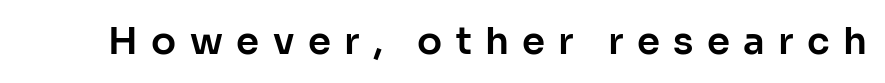
Check under the words: just untouched page. Looks like regular typesetting: each glyph gets only the width it needs. Unlike a traditional serif, this face leaves its strokes unadorned. The rendering inserts visible extra space after every character. A roman cut, with each character standing at attention.
